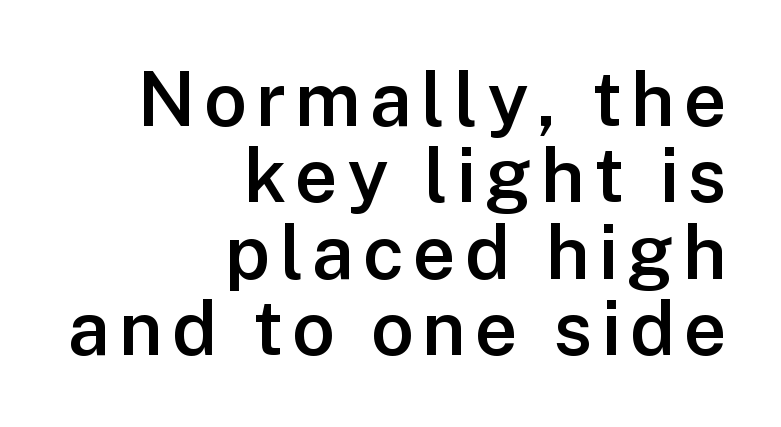
{"serif": "no", "italic": "no", "bold": "semi", "weight": "semibold", "width": "normal", "stroke_contrast": "low", "x_height": "medium", "monospaced": "no", "underline": "no", "align": "right", "line_spacing": "tight", "line_spacing_ratio": 1.02, "glyph_px": 75}
